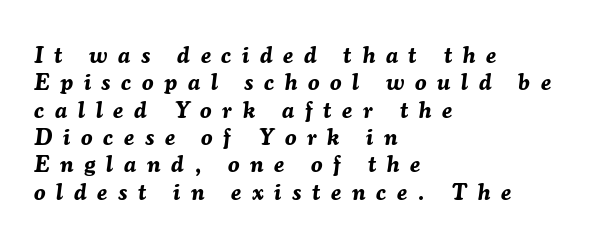
Decoration check: the copy has no underline. Rendered with sloped, italic letterforms. The tracking reads as deliberately expanded to a designer's eye. In CSS terms this would be text-align: left. In terms of weight, the rendering is a true, heavy bold.
